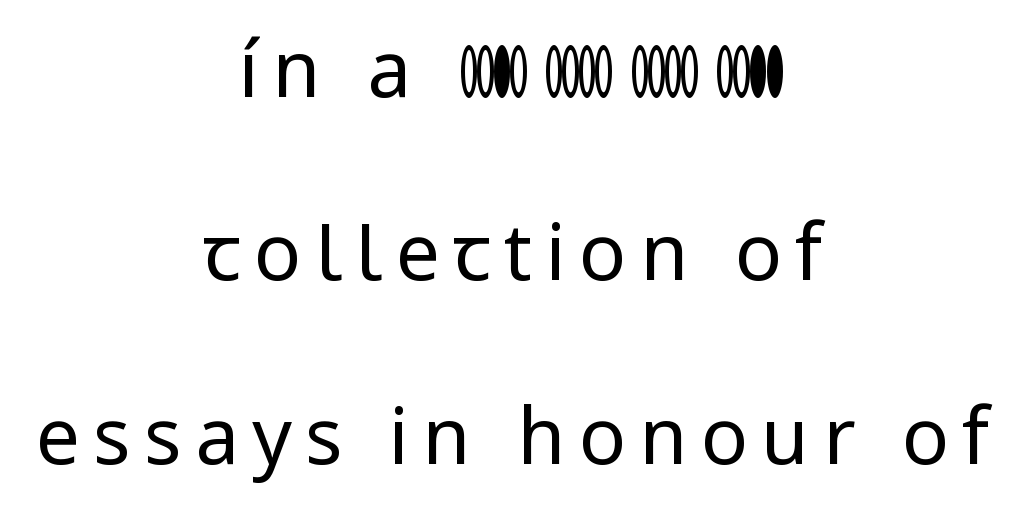
Note the varied advance widths — an 'i' is clearly narrower than an 'm'. Does the leading feel generous? Absolutely, it's lavish. Does the type have serifs? No, each stem ends abruptly. The letters stand straight up with perfectly vertical stems. Honestly, there is no underline to notice here at all. Weight: not bold — regular or lighter.
